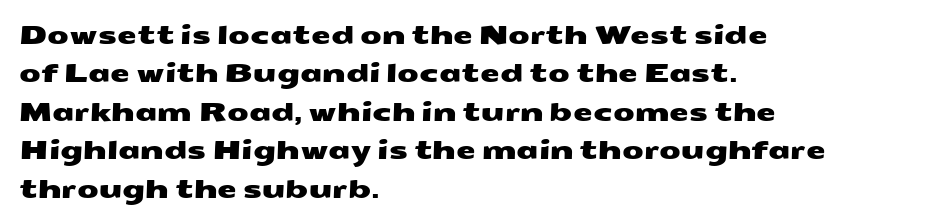
{"underline": "no", "align": "left", "line_spacing": "normal", "line_spacing_ratio": 1.54, "letter_spacing": "normal", "letter_spacing_em": 0.0, "glyph_px": 25}
